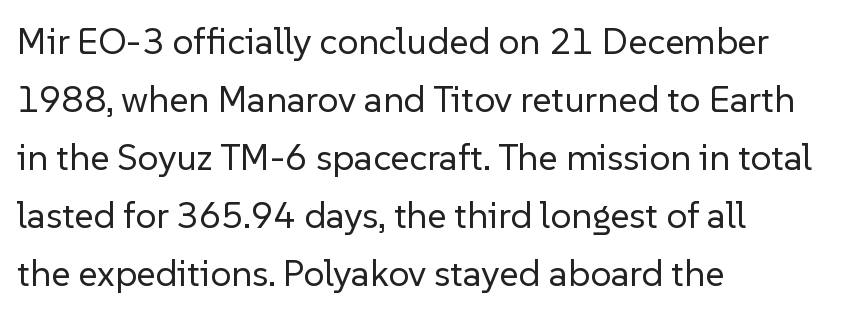
The image shows 37 px regular-weight sans-serif type, upright; set left-aligned, normal line spacing (1.57x), normal letter spacing, not underlined; low stroke contrast and a medium x-height.
